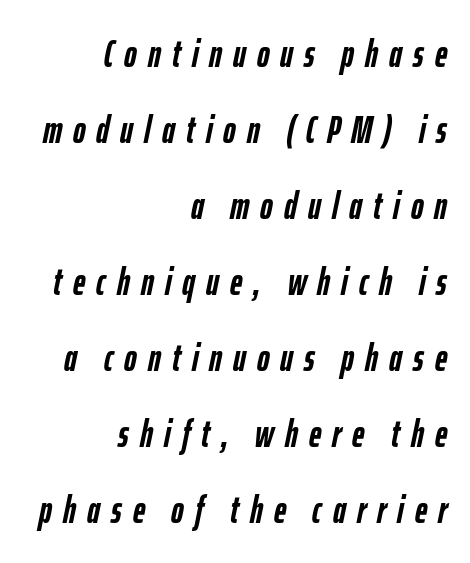
Character widths vary here, with narrow letters taking less room than wide ones. The space between consecutive lines is lavish. The font's italic variant was chosen for this text. Each line ends at the same right margin while the left side varies. The line texture is sparse and dotted thanks to wide tracking.
